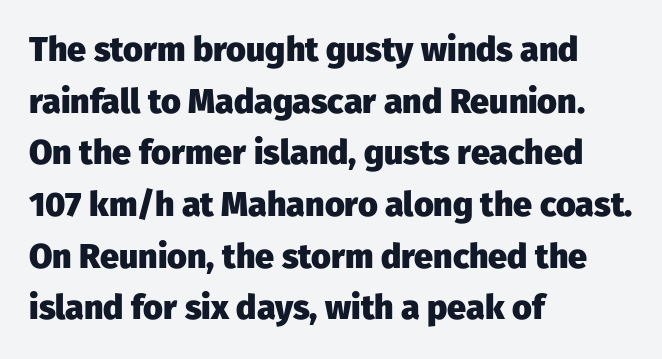
Each row of text sits above clean, open space. This sample keeps an unexceptional amount of space between lines. Note the varied advance widths — an 'i' is clearly narrower than an 'm'. Reading down the block, your eye returns to a fixed left position each line. The text was rendered using a sans face with plain stroke endings. Glyph-to-glyph distance matches everyday printed text.
